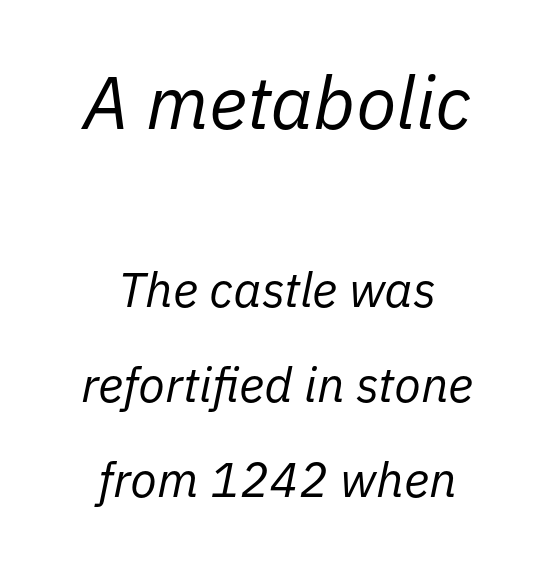
Horizontal bands of white between lines are thick stripes. The whole block is typeset with a tilt. Glyph-to-glyph distance matches everyday printed text. Is this a heavy cut? Hardly; it is regular or lighter.
